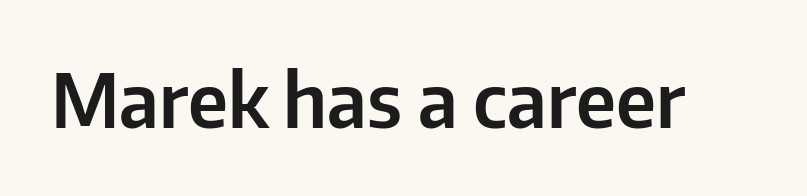
Q: Is the text italic (slanted)? A: No, it is upright.
Q: Is the typeface a serif or a sans-serif typeface? A: Sans-serif.
Q: Is the text underlined? A: No.
Q: Is the spacing between letters normal or unusually wide? A: Normal.
Q: Width (condensed, normal, or wide)? A: Normal.
Q: Stroke contrast? A: Low.
Q: x-height? A: Medium.
Q: Monospaced? A: No.
